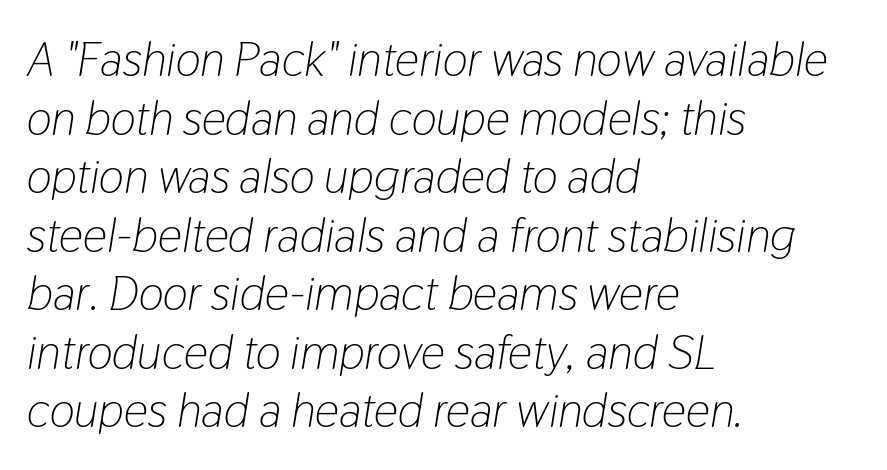
Q: Is the text bold? A: No.
Q: Is the text italic (slanted)? A: Yes, it leans right by about 9 degrees.
Q: Is the text underlined? A: No.
Q: How is the paragraph aligned? A: Left-aligned.
Q: Is the spacing between letters normal or unusually wide? A: Normal.
Q: Width (condensed, normal, or wide)? A: Condensed.
Q: Stroke contrast? A: Low.
Q: x-height? A: Medium.
Q: Monospaced? A: No.
